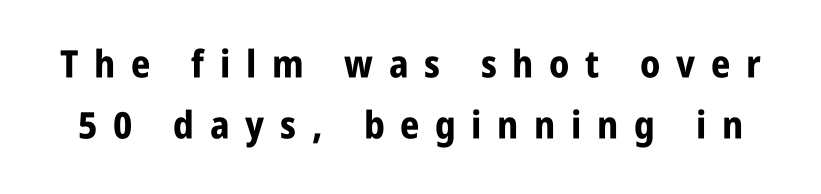
Q: Is the text bold? A: Yes.
Q: Is the text italic (slanted)? A: No, it is upright.
Q: Is the typeface a serif or a sans-serif typeface? A: Sans-serif.
Q: Is the text underlined? A: No.
Q: Is the spacing between letters normal or unusually wide? A: Unusually wide.
Q: Is the spacing between lines tight, normal or loose? A: Normal.
Q: Width (condensed, normal, or wide)? A: Condensed.
Q: Stroke contrast? A: Low.
Q: x-height? A: Large.
Q: Monospaced? A: No.
